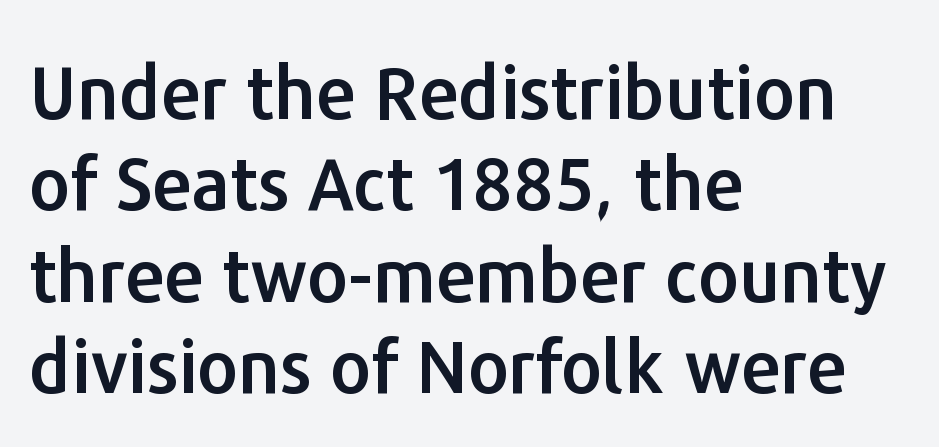
The image shows 72 px sans-serif type, upright; set left-aligned, normal line spacing (1.27x), normal letter spacing, not underlined; low stroke contrast and a medium x-height.
